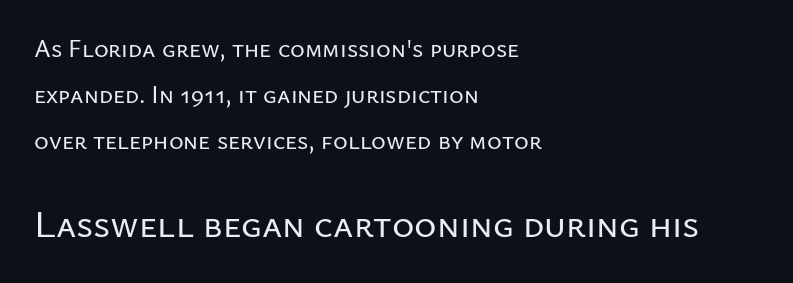
Q: Is the text italic (slanted)? A: No, it is upright.
Q: Is the typeface a serif or a sans-serif typeface? A: Sans-serif.
Q: Is the text underlined? A: No.
Q: How is the paragraph aligned? A: Left-aligned.
Q: Is the spacing between letters normal or unusually wide? A: Normal.
Q: Which block of text is set in a larger size, the first (top) or the second (bottom)? A: The second (bottom) one.
Q: Width (condensed, normal, or wide)? A: Normal.
Q: Stroke contrast? A: Low.
Q: x-height? A: Medium.
Q: Monospaced? A: No.
